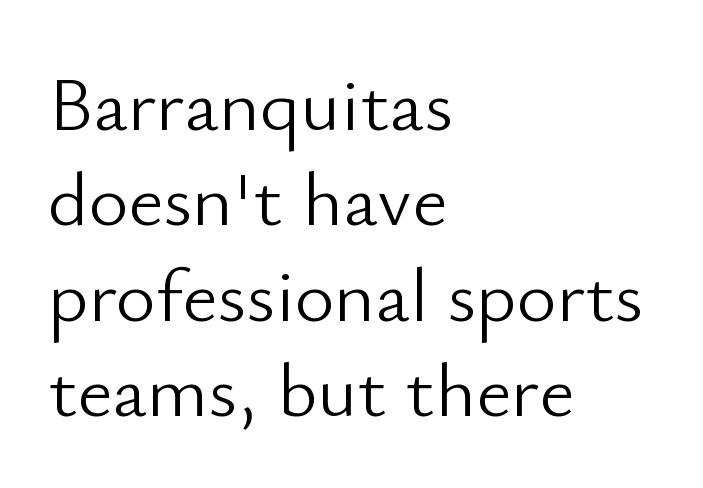
The image shows 77 px light sans-serif type, upright; set left-aligned, line spacing 1.24x, normal letter spacing, not underlined; low stroke contrast and a small x-height.
